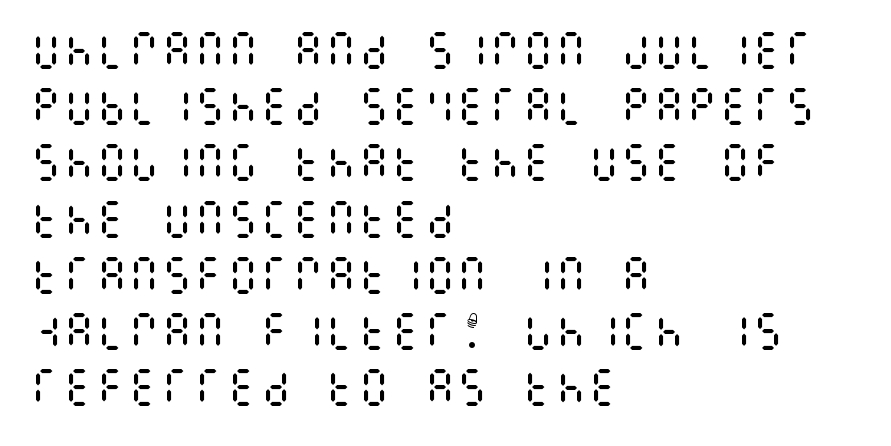
Q: Is the text bold? A: No.
Q: Is the text italic (slanted)? A: No, it is upright.
Q: Is the text underlined? A: No.
Q: How is the paragraph aligned? A: Left-aligned.
Q: Is the spacing between letters normal or unusually wide? A: Normal.
Q: Is the spacing between lines tight, normal or loose? A: Normal.
Q: Width (condensed, normal, or wide)? A: Condensed.
Q: Stroke contrast? A: Medium.
Q: x-height? A: Large.
